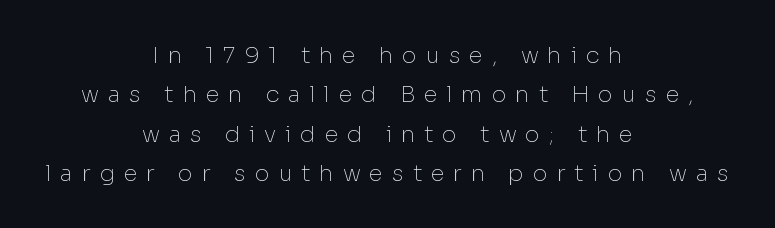
Horizontally, the lines are justified to the midpoint only. The letters are spread apart with noticeably loose tracking. Letters rest on an invisible, unmarked baseline. Posture: straight, roman, zero tilt. This is not heavy type; no bold has been used.
